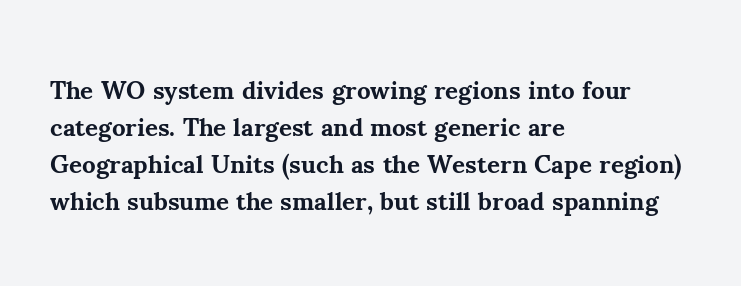
Q: Is the text bold? A: Yes.
Q: Is the text italic (slanted)? A: No, it is upright.
Q: Is the text underlined? A: No.
Q: How is the paragraph aligned? A: Left-aligned.
Q: Is the spacing between letters normal or unusually wide? A: Normal.
Q: Is the spacing between lines tight, normal or loose? A: Normal.
